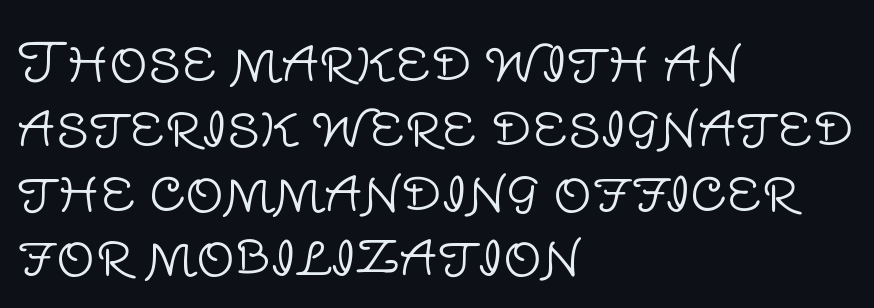
{"serif": "no", "bold": "no", "weight": "light", "width": "normal", "stroke_contrast": "low", "x_height": "large", "monospaced": "no", "underline": "no", "align": "left", "line_spacing_ratio": 1.2, "letter_spacing": "normal", "letter_spacing_em": 0.0, "glyph_px": 54}
